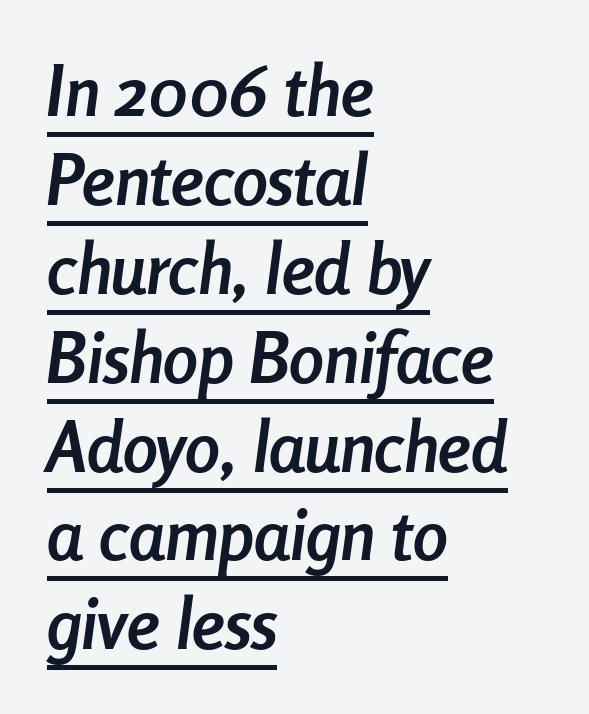
Q: Is the text bold? A: Yes.
Q: Is the text italic (slanted)? A: Yes, it leans right by about 8 degrees.
Q: Is the text underlined? A: Yes.
Q: How is the paragraph aligned? A: Left-aligned.
Q: Is the spacing between letters normal or unusually wide? A: Normal.
Q: Is the spacing between lines tight, normal or loose? A: Normal.
Q: Width (condensed, normal, or wide)? A: Condensed.
Q: Stroke contrast? A: Low.
Q: x-height? A: Medium.
Q: Monospaced? A: No.
